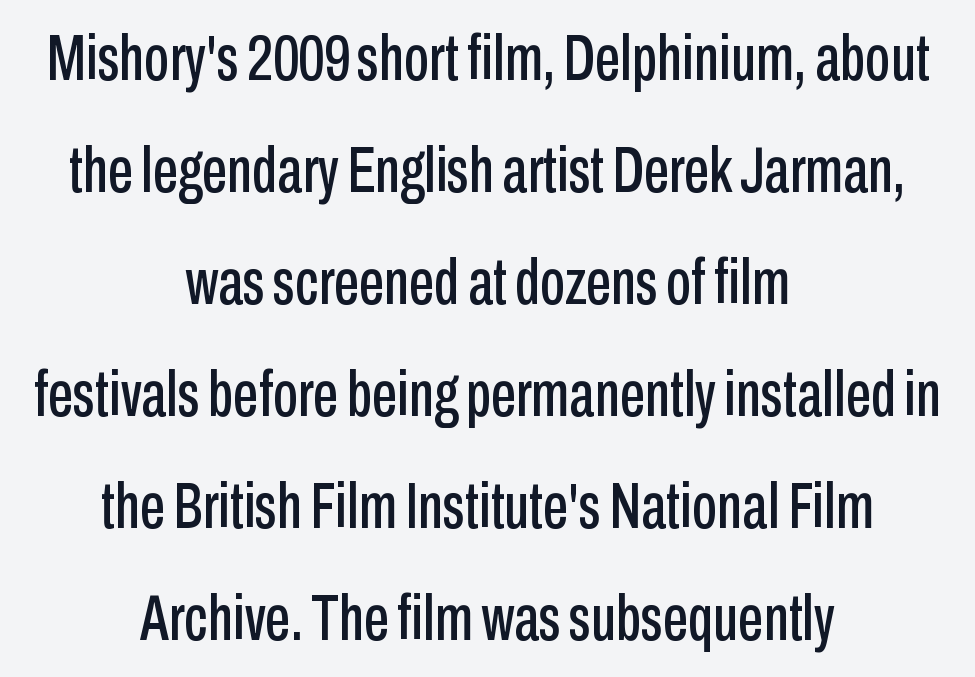
{"serif": "no", "italic": "no", "width": "condensed", "stroke_contrast": "low", "x_height": "medium", "monospaced": "no", "underline": "no", "align": "center", "line_spacing_ratio": 1.75, "letter_spacing": "normal", "letter_spacing_em": 0.0, "glyph_px": 64}
